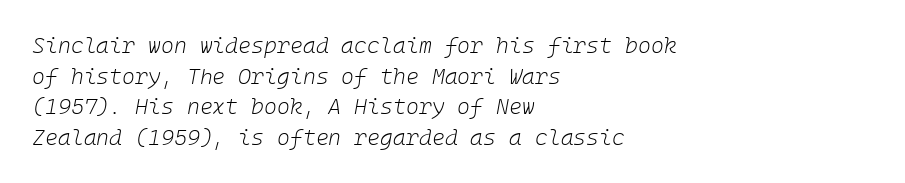
Q: Is the text bold? A: No.
Q: Is the text italic (slanted)? A: Yes, it leans right by about 10 degrees.
Q: Is the text underlined? A: No.
Q: How is the paragraph aligned? A: Left-aligned.
Q: Is the spacing between letters normal or unusually wide? A: Normal.
Q: Is the spacing between lines tight, normal or loose? A: Normal.
